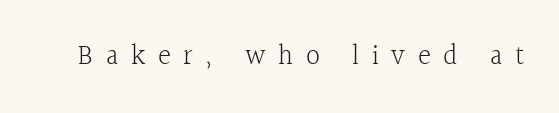
{"serif": "yes", "italic": "no", "bold": "no", "weight": "light", "width": "normal", "x_height": "medium", "monospaced": "no", "underline": "no", "letter_spacing": "wide", "letter_spacing_em": 0.45, "glyph_px": 28}
